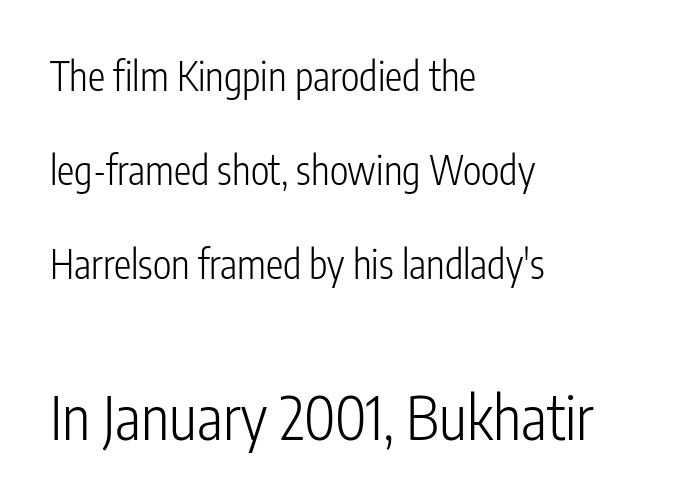
The passage shown stacks its lines with a broad gap. Stroke mass is kept to a normal reading level or below. The typesetter chose a ragged-right arrangement here. Character widths vary here, with narrow letters taking less room than wide ones.
